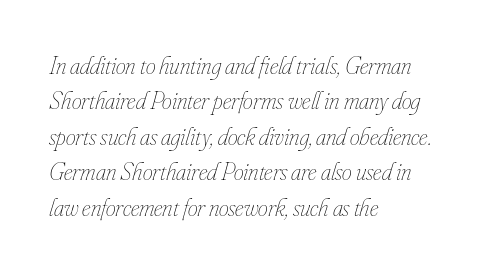
{"italic": "yes", "lean": "right", "slant_degrees": 16, "bold": "no", "underline": "no", "align": "left", "line_spacing": "normal", "line_spacing_ratio": 1.42, "letter_spacing": "normal", "letter_spacing_em": 0.0, "glyph_px": 25}
